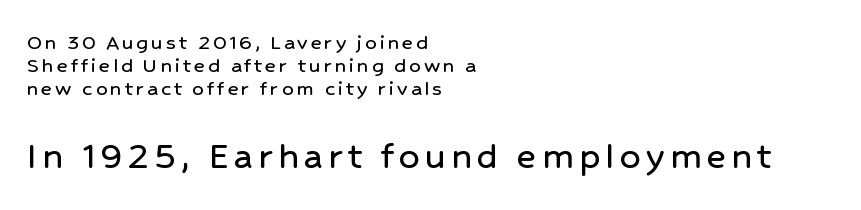
Q: Is the text italic (slanted)? A: No, it is upright.
Q: Is the typeface a serif or a sans-serif typeface? A: Sans-serif.
Q: Is the text underlined? A: No.
Q: How is the paragraph aligned? A: Left-aligned.
Q: Is the spacing between lines tight, normal or loose? A: Tight.
Q: Which block of text is set in a larger size, the first (top) or the second (bottom)? A: The second (bottom) one.
Q: Width (condensed, normal, or wide)? A: Normal.
Q: Stroke contrast? A: Low.
Q: x-height? A: Medium.
Q: Monospaced? A: No.
